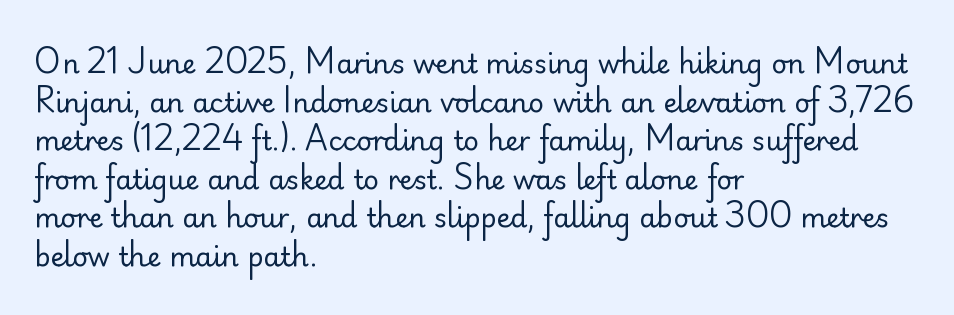
{"italic": "no", "bold": "no", "underline": "no", "align": "left", "line_spacing": "normal", "line_spacing_ratio": 1.43, "letter_spacing": "normal", "letter_spacing_em": 0.0, "glyph_px": 27}
